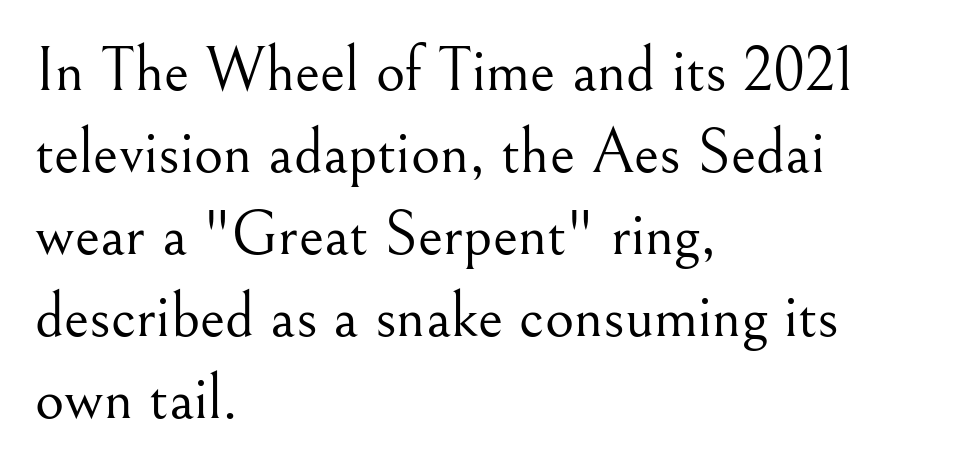
Q: Is the text bold? A: No.
Q: Is the text italic (slanted)? A: No, it is upright.
Q: Is the typeface a serif or a sans-serif typeface? A: Serif.
Q: Is the text underlined? A: No.
Q: How is the paragraph aligned? A: Left-aligned.
Q: Is the spacing between letters normal or unusually wide? A: Normal.
Q: Is the spacing between lines tight, normal or loose? A: Normal.
Q: Width (condensed, normal, or wide)? A: Normal.
Q: Stroke contrast? A: Medium.
Q: x-height? A: Small.
Q: Monospaced? A: No.
